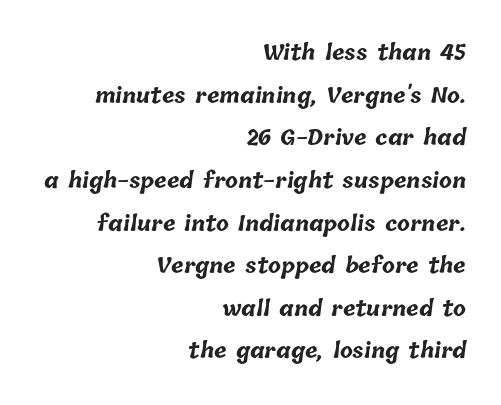
Q: Is the text bold? A: Yes.
Q: Is the text underlined? A: No.
Q: How is the paragraph aligned? A: Right-aligned.
Q: Is the spacing between letters normal or unusually wide? A: Normal.
Q: Is the spacing between lines tight, normal or loose? A: Loose.
